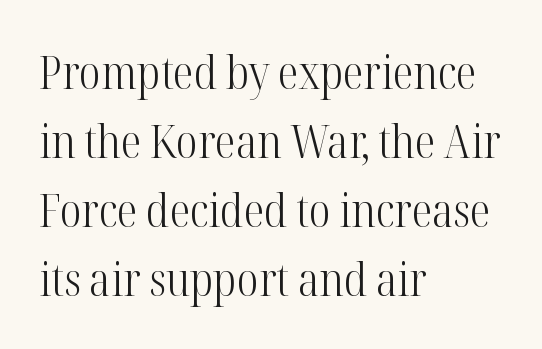
The image shows 46 px light, condensed serif type, upright; set left-aligned, normal line spacing (1.5x), normal letter spacing, not underlined; high stroke contrast and a medium x-height.
